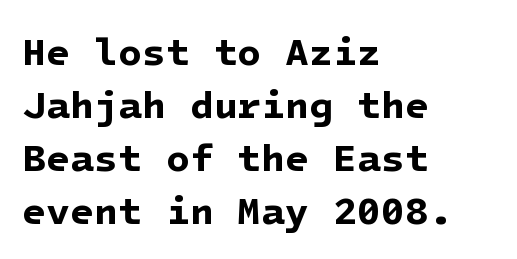
{"serif": "no", "bold": "yes", "weight": "bold", "width": "normal", "stroke_contrast": "low", "x_height": "medium", "underline": "no", "align": "left", "line_spacing": "normal", "line_spacing_ratio": 1.36, "letter_spacing": "normal", "letter_spacing_em": 0.0, "glyph_px": 39}
